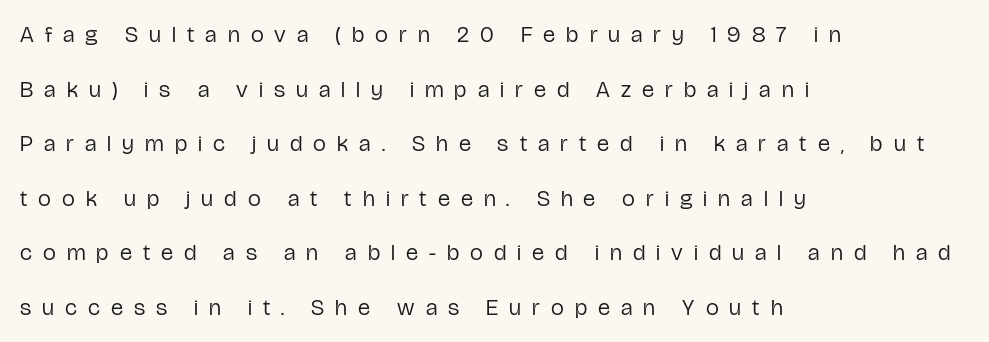
Between one letter and the next there's a generous, obvious gap. These lines are set flush left with a ragged right edge. Summary of weight: not heavy and not bold. Does the lettering tilt? It doesn't — this is upright.
